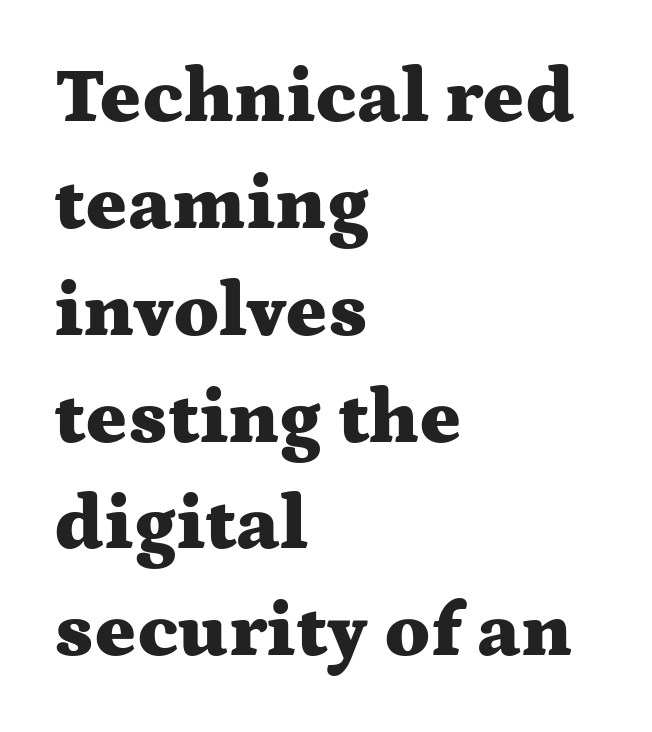
Q: Is the text bold? A: Yes.
Q: Is the text italic (slanted)? A: No, it is upright.
Q: Is the typeface a serif or a sans-serif typeface? A: Serif.
Q: Is the text underlined? A: No.
Q: How is the paragraph aligned? A: Left-aligned.
Q: Is the spacing between letters normal or unusually wide? A: Normal.
Q: Is the spacing between lines tight, normal or loose? A: Normal.
Q: Width (condensed, normal, or wide)? A: Wide.
Q: Stroke contrast? A: Medium.
Q: x-height? A: Medium.
Q: Monospaced? A: No.
